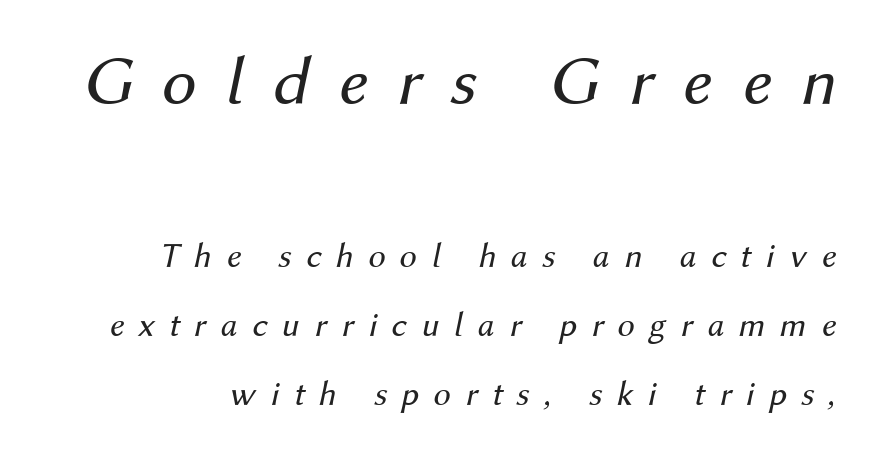
{"italic": "yes", "lean": "right", "slant_degrees": 12, "bold": "no", "weight": "regular", "width": "normal", "stroke_contrast": "medium", "x_height": "medium", "monospaced": "no", "underline": "no", "line_spacing": "loose", "line_spacing_ratio": 1.97, "letter_spacing": "wide", "letter_spacing_em": 0.41, "larger_block": "first", "size_ratio": 2.0, "glyph_px": 70}
